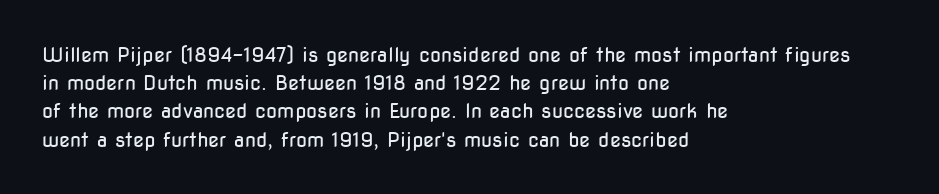
The image shows 20 px text type, upright; set left-aligned, normal line spacing (1.41x), normal letter spacing, not underlined.
